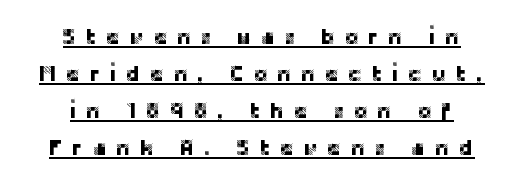
Q: Is the text italic (slanted)? A: No, it is upright.
Q: Is the text underlined? A: Yes.
Q: How is the paragraph aligned? A: Centered.
Q: Is the spacing between letters normal or unusually wide? A: Unusually wide.
Q: Is the spacing between lines tight, normal or loose? A: Normal.
